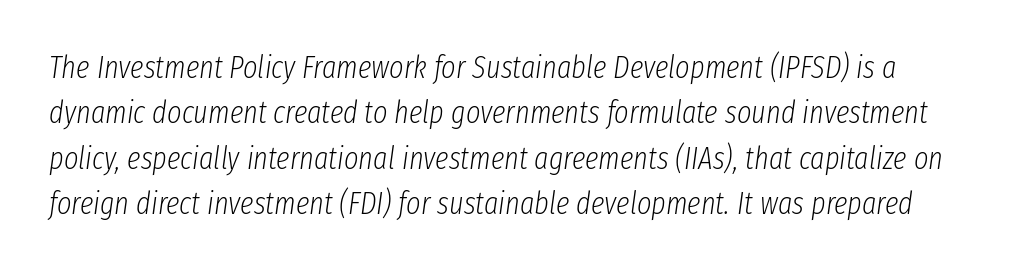
The image shows 31 px light, condensed type, italic (leaning right); set normal line spacing (1.46x), normal letter spacing, not underlined; low stroke contrast and a medium x-height.
